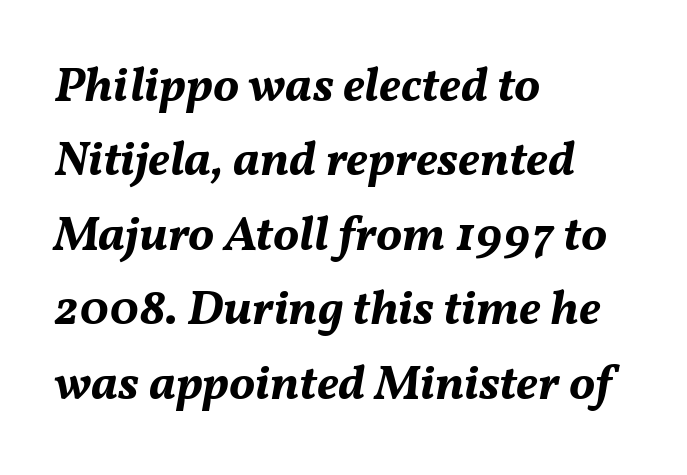
The type is set solid horizontally, with unmodified tracking. Line spacing here is normal. Is the type slanted? Yes — the strokes lean at a clear angle. The passage shown is typed in a proportional face where columns would drift. Any mark beneath the type? The region is blank. All the whitespace from short lines collects on the right.
